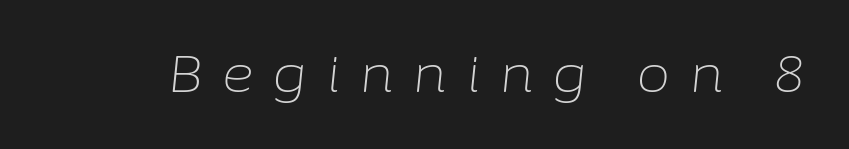
Tracking value appears strongly positive — letters spread wide. Caption: face not bold, strokes unweighted. The zone under the glyphs is completely vacant. Proportional: the letters do not fall into vertical columns.
